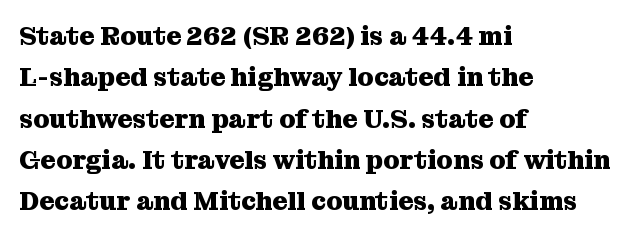
Descenders are the only things crossing below the line. Honestly, the row spacing looks completely unremarkable. The font is running at its bold setting. Inter-character spacing is left at the font's built-in metrics. Vertical strokes here are truly vertical.
